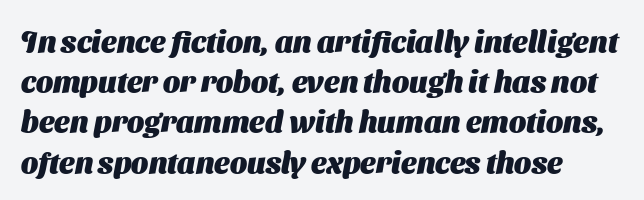
{"serif": "no", "bold": "yes", "weight": "heavy", "width": "normal", "stroke_contrast": "medium", "x_height": "medium", "monospaced": "no", "underline": "no", "align": "left", "line_spacing": "normal", "line_spacing_ratio": 1.34, "letter_spacing": "normal", "letter_spacing_em": 0.0, "glyph_px": 30}
